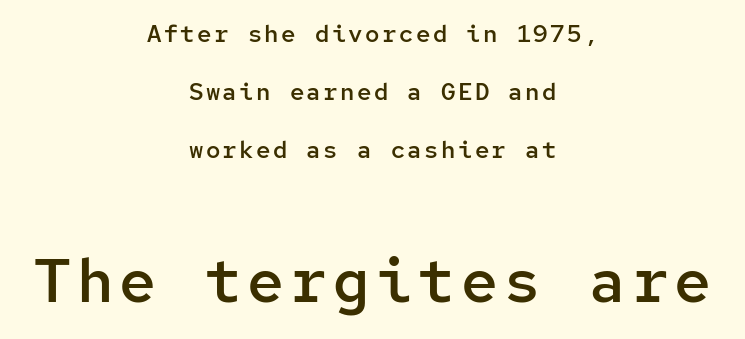
Q: Is the text bold? A: Semi-bold.
Q: Is the text italic (slanted)? A: No, it is upright.
Q: Is the typeface a serif or a sans-serif typeface? A: Sans-serif.
Q: Is the text underlined? A: No.
Q: How is the paragraph aligned? A: Centered.
Q: Is the spacing between lines tight, normal or loose? A: Loose.
Q: Which block of text is set in a larger size, the first (top) or the second (bottom)? A: The second (bottom) one.
Q: Width (condensed, normal, or wide)? A: Normal.
Q: Stroke contrast? A: Low.
Q: x-height? A: Medium.
Q: Monospaced? A: Yes.
